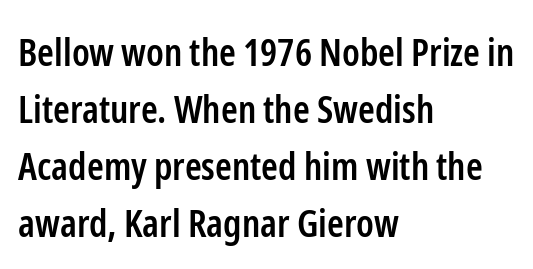
Q: Is the text bold? A: Semi-bold.
Q: Is the text italic (slanted)? A: No, it is upright.
Q: Is the typeface a serif or a sans-serif typeface? A: Sans-serif.
Q: Is the text underlined? A: No.
Q: How is the paragraph aligned? A: Left-aligned.
Q: Is the spacing between letters normal or unusually wide? A: Normal.
Q: Is the spacing between lines tight, normal or loose? A: Normal.
Q: Width (condensed, normal, or wide)? A: Condensed.
Q: Stroke contrast? A: Low.
Q: x-height? A: Medium.
Q: Monospaced? A: No.
